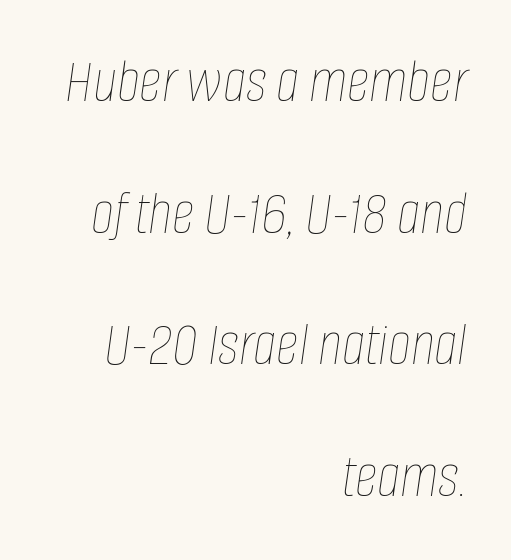
Observe the ordinary spacing: letters are neighbours, not strangers. There's an unmistakable incline to the writing here. The rendering anchors every line to the right-hand side. Is this a fixed-width face? No — the glyphs have proportional, varying widths. Any mark beneath the type? The region is blank. These lines stand farther apart than default settings would place them.
